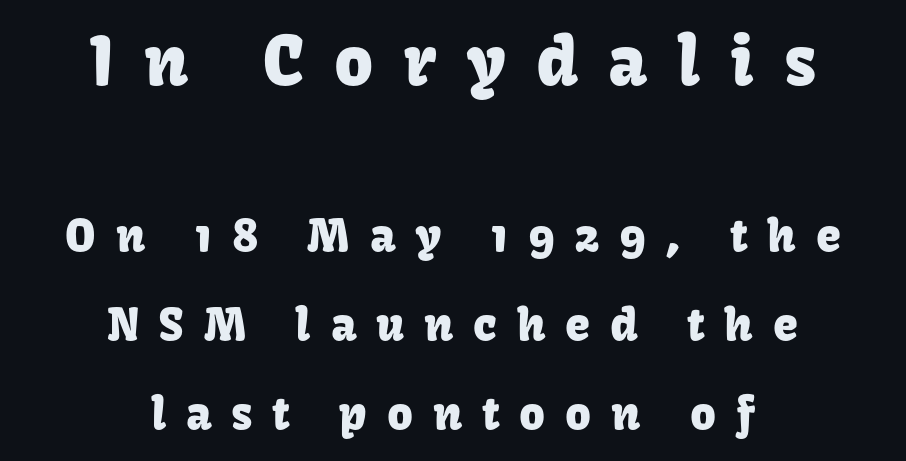
The image shows 68 px sans-serif type, upright; set centered, loose line spacing (1.98x), unusually wide letter spacing (+0.44 em), not underlined; the first (top) block is 1.51x larger; low stroke contrast and a medium x-height.
